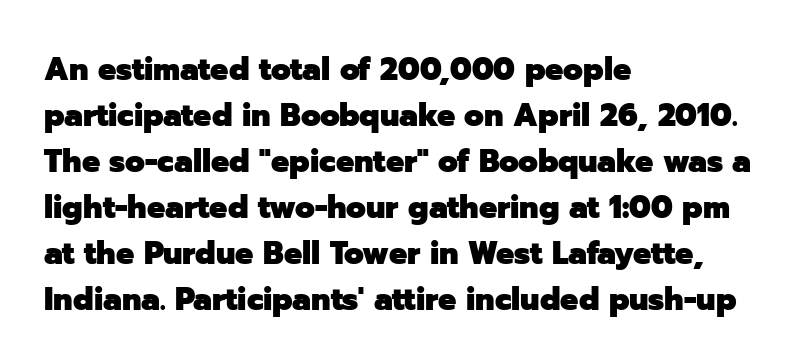
{"serif": "no", "italic": "no", "bold": "yes", "weight": "heavy", "width": "normal", "stroke_contrast": "low", "x_height": "medium", "monospaced": "no", "underline": "no", "align": "left", "line_spacing": "normal", "line_spacing_ratio": 1.44, "letter_spacing": "normal", "letter_spacing_em": 0.0, "glyph_px": 32}
